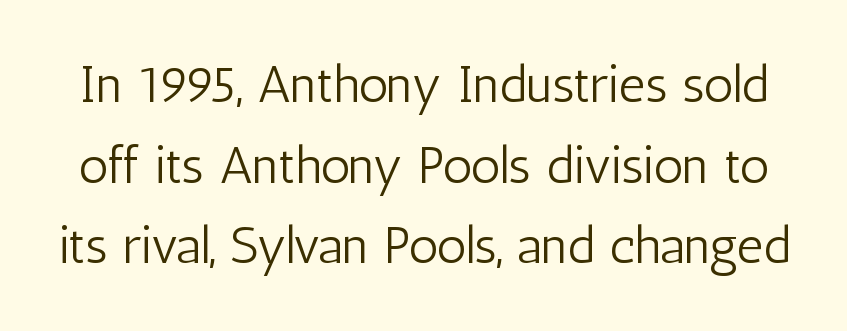
{"serif": "no", "italic": "no", "bold": "no", "weight": "light", "width": "condensed", "stroke_contrast": "low", "x_height": "medium", "monospaced": "no", "underline": "no", "line_spacing": "normal", "line_spacing_ratio": 1.55, "letter_spacing": "normal", "letter_spacing_em": 0.0, "glyph_px": 52}
